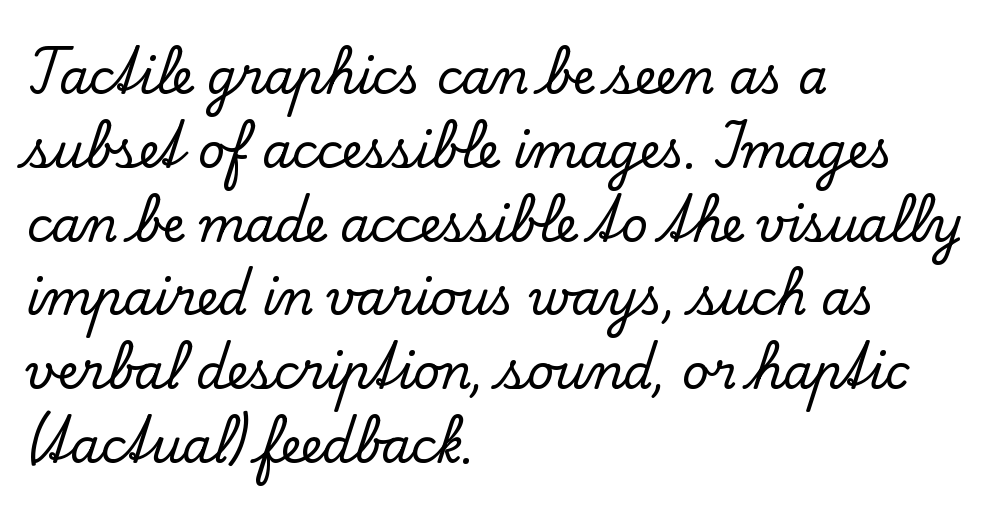
Glyph-to-glyph distance matches everyday printed text. Vertical spacing — default. One-word summary of the alignment: left.
